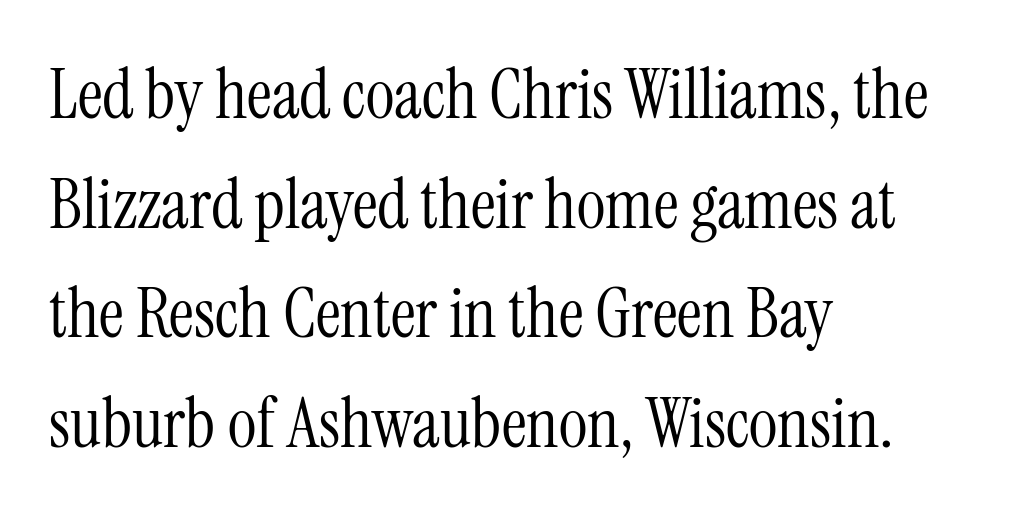
The image shows 69 px light, condensed serif type, upright; set left-aligned, normal line spacing (1.59x), normal letter spacing, not underlined; medium stroke contrast and a medium x-height.
